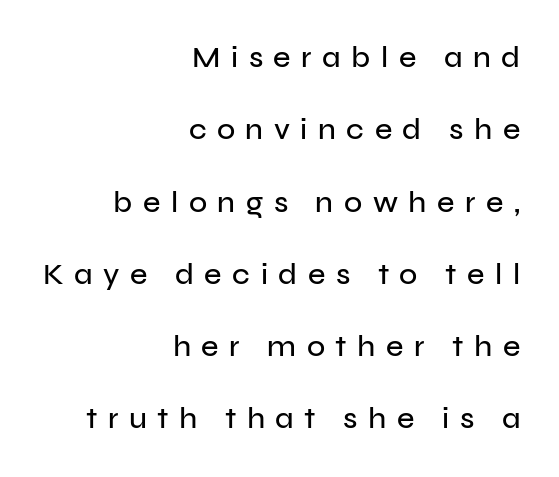
{"serif": "no", "italic": "no", "width": "normal", "stroke_contrast": "low", "x_height": "medium", "monospaced": "no", "underline": "no", "align": "right", "line_spacing": "loose", "line_spacing_ratio": 2.41, "letter_spacing": "wide", "letter_spacing_em": 0.35, "glyph_px": 30}
